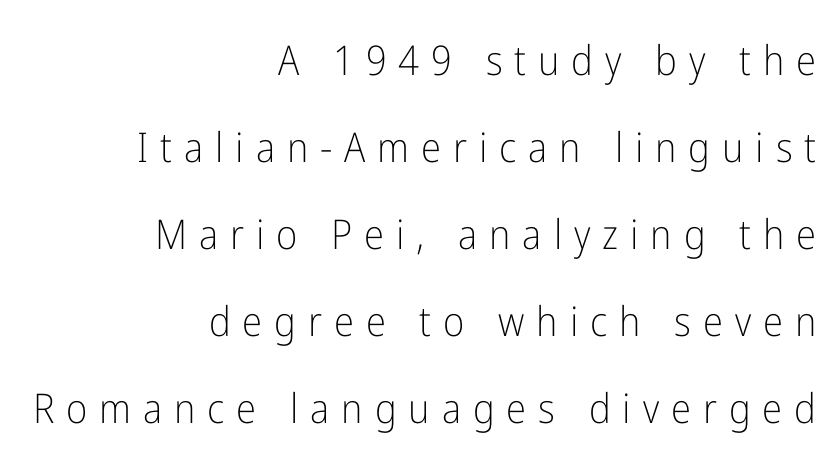
The weight tops out at a normal text grade. Is this a fixed-width face? No — the glyphs have proportional, varying widths. Substantial extra tracking has been applied to these lines. Unmarked baselines from the first word to the last.
